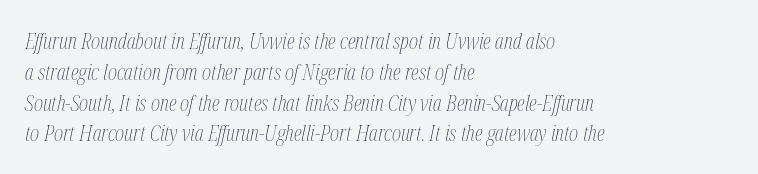
The image shows 22 px text type, italic (leaning right); set left-aligned, normal line spacing (1.4x), normal letter spacing, not underlined.
